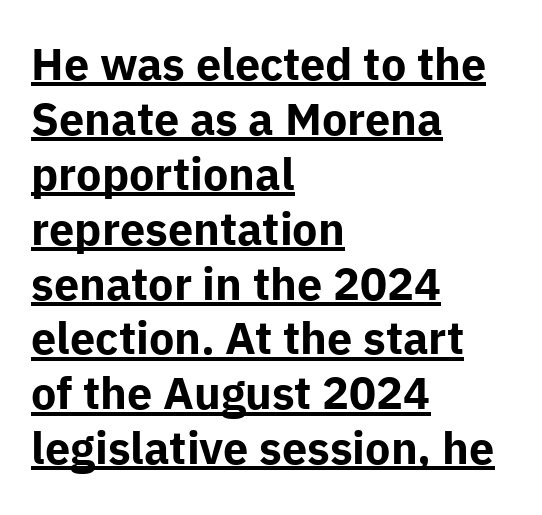
Q: Is the text bold? A: Yes.
Q: Is the text italic (slanted)? A: No, it is upright.
Q: Is the typeface a serif or a sans-serif typeface? A: Sans-serif.
Q: Is the text underlined? A: Yes.
Q: How is the paragraph aligned? A: Left-aligned.
Q: Is the spacing between letters normal or unusually wide? A: Normal.
Q: Width (condensed, normal, or wide)? A: Normal.
Q: Stroke contrast? A: Low.
Q: x-height? A: Medium.
Q: Monospaced? A: No.
